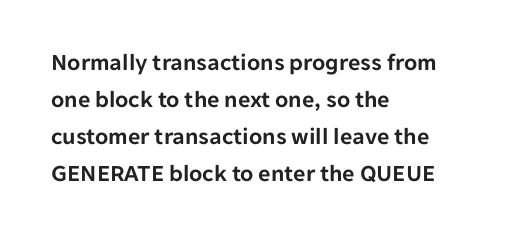
This is roman type, the default non-slanted kind. The lines in this sample share a left origin and differ only in where they stop. Glance below the letters and you will spot only blank space. The line-height multiplier appears to be the usual default. No extra tracking has been applied to these lines.
